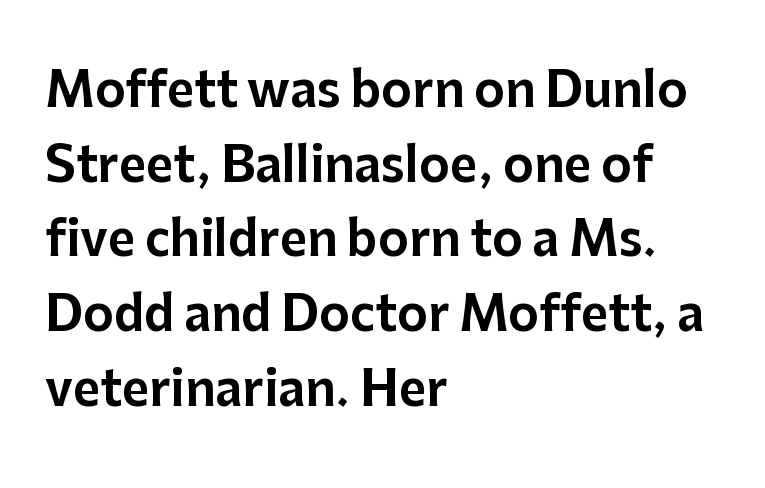
{"serif": "no", "italic": "no", "width": "normal", "stroke_contrast": "low", "x_height": "medium", "monospaced": "no", "underline": "no", "align": "left", "line_spacing": "normal", "line_spacing_ratio": 1.59, "letter_spacing": "normal", "letter_spacing_em": 0.0, "glyph_px": 47}
